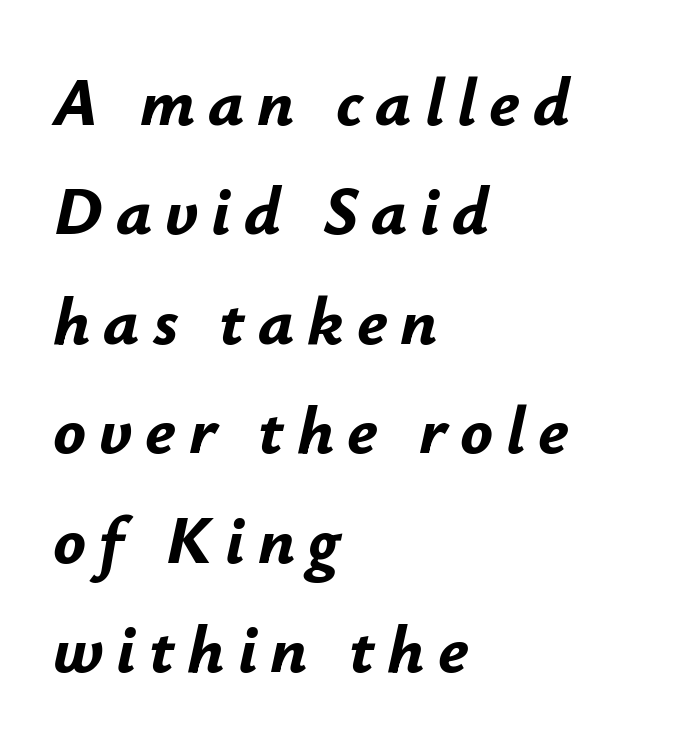
The image shows 68 px bold type, italic (leaning right); set left-aligned, normal line spacing (1.61x), not underlined; low stroke contrast and a small x-height.
